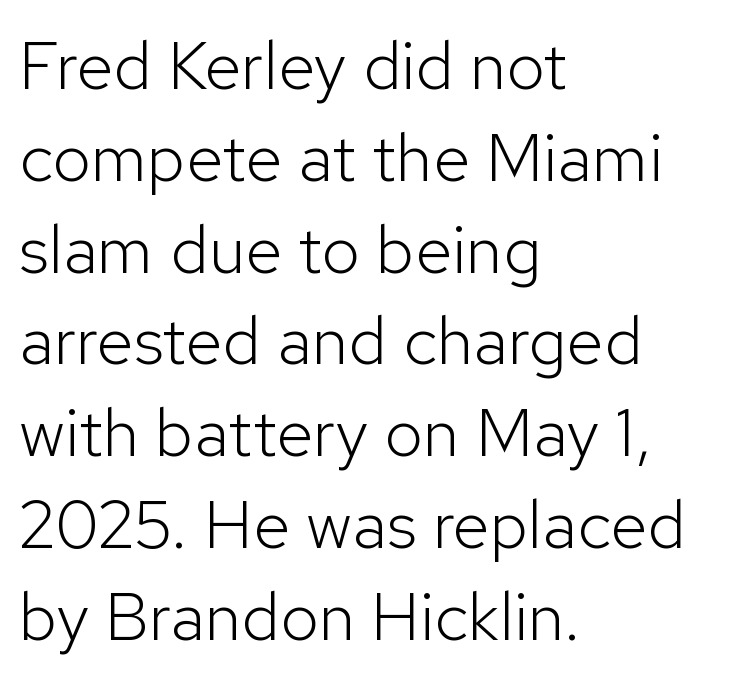
Observe the absence of serifs on each vertical stroke in this sample. Each letter keeps its own natural width here, so spacing adapts to shape. What's the leading like? Ordinary, nothing unusual. This sample uses an upright cut, with every glyph sitting square on the baseline. Where is the straight margin? On the left. The typeface has the unassuming heft of standard copy or less.
